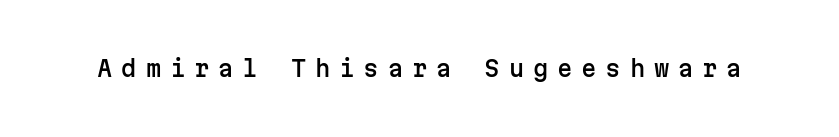
Q: Is the text italic (slanted)? A: No, it is upright.
Q: Is the text underlined? A: No.
Q: Is the spacing between letters normal or unusually wide? A: Unusually wide.
